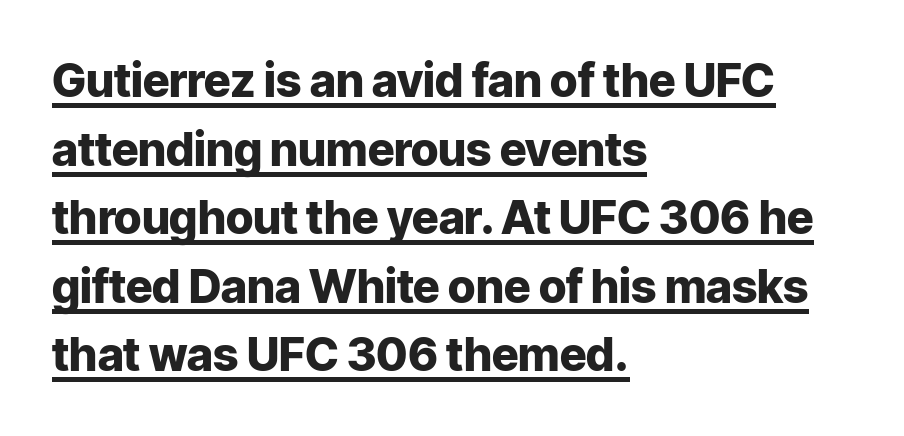
{"serif": "no", "italic": "no", "bold": "yes", "weight": "heavy", "width": "normal", "stroke_contrast": "low", "x_height": "medium", "monospaced": "no", "underline": "yes", "align": "left", "line_spacing": "normal", "line_spacing_ratio": 1.49, "letter_spacing": "normal", "letter_spacing_em": 0.0, "glyph_px": 46}
